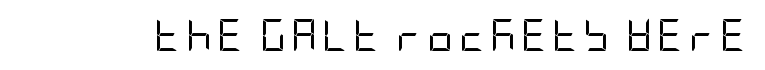
Q: Is the text bold? A: No.
Q: Is the text italic (slanted)? A: No, it is upright.
Q: Is the typeface a serif or a sans-serif typeface? A: Sans-serif.
Q: Is the text underlined? A: No.
Q: Width (condensed, normal, or wide)? A: Condensed.
Q: Stroke contrast? A: Low.
Q: x-height? A: Large.
